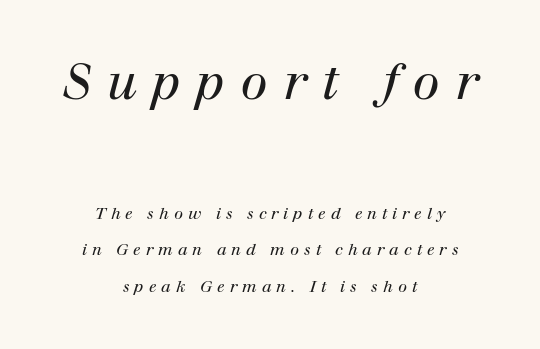
The image shows 49 px regular-weight serif type, italic (leaning right); set centered, loose line spacing (2.28x), unusually wide letter spacing (+0.31 em), not underlined; the first (top) block is 3.06x larger; high stroke contrast and a medium x-height.
